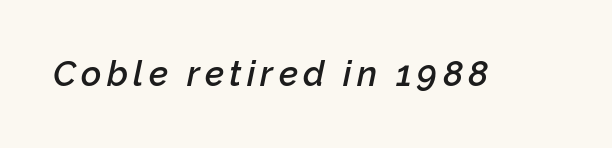
The image shows 35 px semibold type, italic (leaning right); set not underlined; low stroke contrast and a medium x-height.
